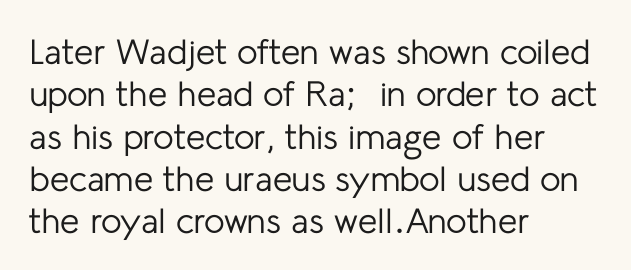
Q: Is the text bold? A: No.
Q: Is the text italic (slanted)? A: No, it is upright.
Q: Is the typeface a serif or a sans-serif typeface? A: Sans-serif.
Q: Is the text underlined? A: No.
Q: How is the paragraph aligned? A: Left-aligned.
Q: Is the spacing between letters normal or unusually wide? A: Normal.
Q: Width (condensed, normal, or wide)? A: Normal.
Q: Stroke contrast? A: Low.
Q: x-height? A: Medium.
Q: Monospaced? A: No.
